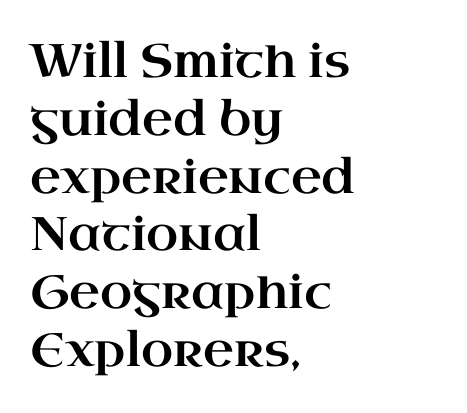
The image shows 47 px wide serif type, upright; set left-aligned, line spacing 1.23x, normal letter spacing, not underlined; high stroke contrast and a small x-height.
